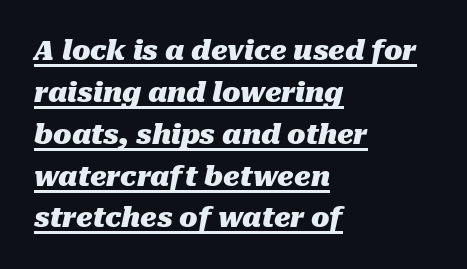
The rendering anchors every line to the left-hand side. The letterforms sit shoulder to shoulder at normal distance. In terms of leading, this rendering sits right in the middle. The letters are bold, with thick, heavy strokes. Descenders here cross a horizontal rule under the line. The passage shown leans; its letterforms are oblique.
